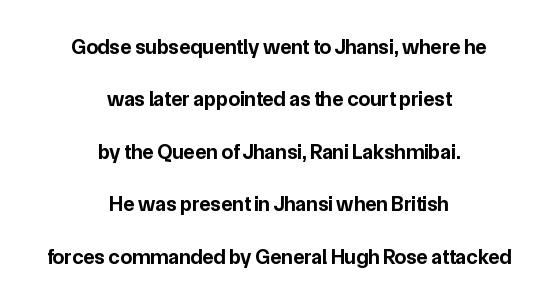
{"italic": "no", "bold": "yes", "underline": "no", "align": "center", "line_spacing": "loose", "line_spacing_ratio": 2.5, "letter_spacing": "normal", "letter_spacing_em": 0.0, "glyph_px": 21}
